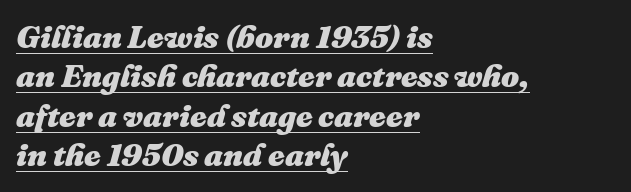
Q: Is the text bold? A: Yes.
Q: Is the text italic (slanted)? A: Yes, it leans right by about 16 degrees.
Q: Is the text underlined? A: Yes.
Q: How is the paragraph aligned? A: Left-aligned.
Q: Is the spacing between letters normal or unusually wide? A: Normal.
Q: Width (condensed, normal, or wide)? A: Normal.
Q: Stroke contrast? A: Medium.
Q: x-height? A: Medium.
Q: Monospaced? A: No.
